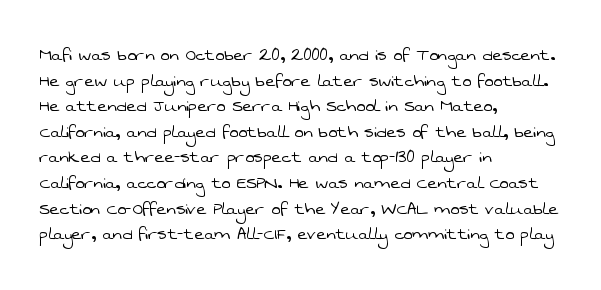
Descenders are the only things crossing below the line. No extra tracking has been applied to these lines. A quiet, ordinary-to-light weight characterises the typeface. Alignment: flush left.
